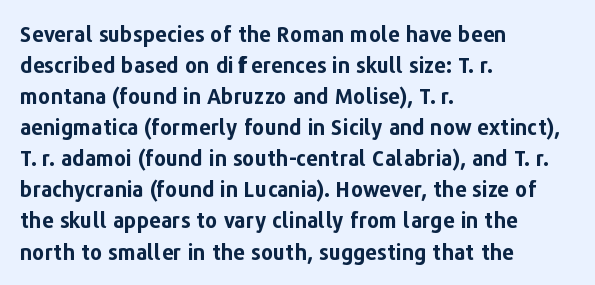
The image shows 21 px bold type, upright; set left-aligned, normal line spacing (1.48x), normal letter spacing, not underlined.
